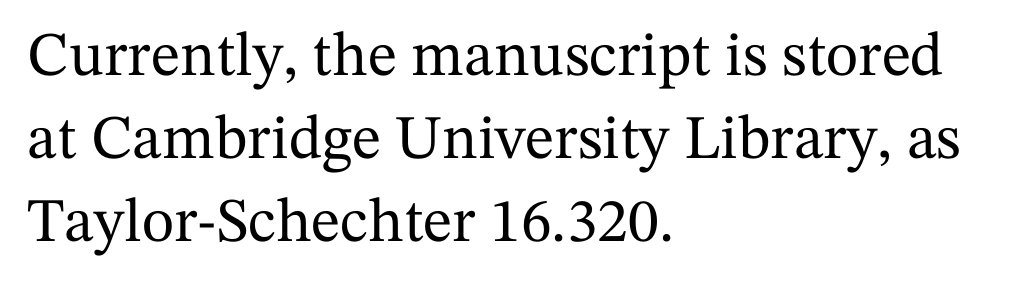
The image shows 62 px serif type, upright; set left-aligned, normal line spacing (1.34x), normal letter spacing, not underlined; medium stroke contrast and a medium x-height.
